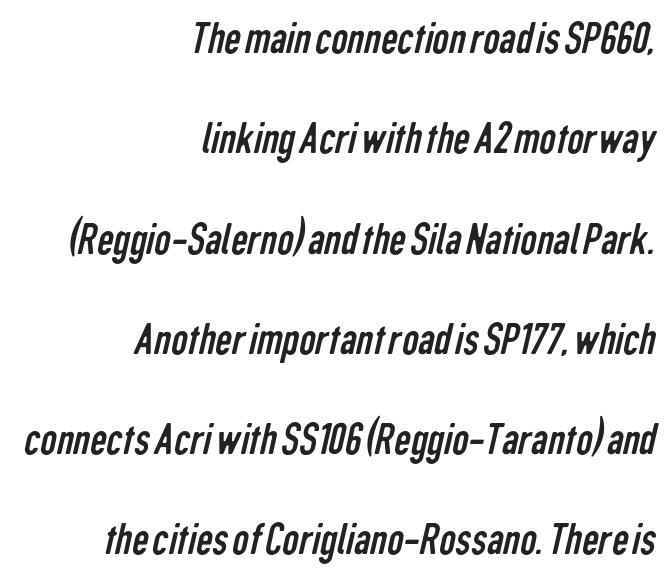
{"serif": "no", "bold": "no", "weight": "regular", "width": "condensed", "stroke_contrast": "low", "x_height": "medium", "monospaced": "no", "underline": "no", "align": "right", "line_spacing": "loose", "line_spacing_ratio": 2.18, "letter_spacing": "normal", "letter_spacing_em": 0.0, "glyph_px": 46}
